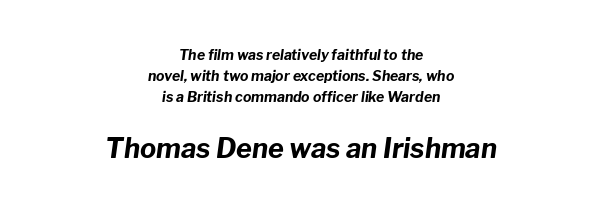
Q: Is the text bold? A: Yes.
Q: Is the text italic (slanted)? A: Yes, it leans right by about 8 degrees.
Q: Is the text underlined? A: No.
Q: How is the paragraph aligned? A: Centered.
Q: Is the spacing between letters normal or unusually wide? A: Normal.
Q: Is the spacing between lines tight, normal or loose? A: Normal.
Q: Which block of text is set in a larger size, the first (top) or the second (bottom)? A: The second (bottom) one.
